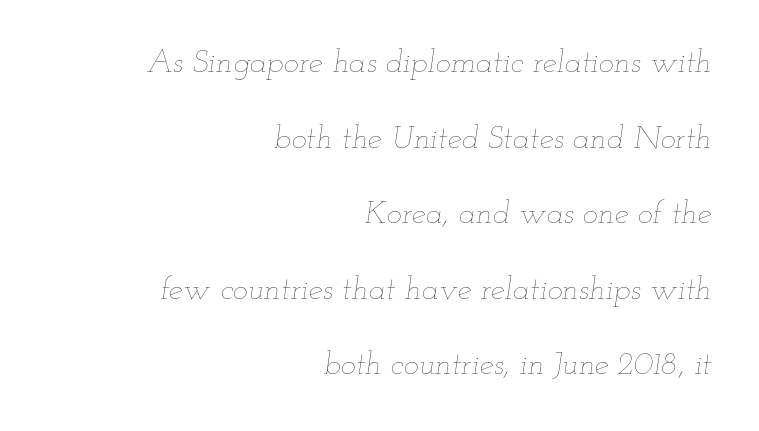
Glance below the letters and you will spot only blank space. A typesetter would mark this as italic. Regarding leading, the lines here are spaced well apart. No letter is thick-stroked: the sample isn't bold. Does extra space separate the letters? No, they use regular spacing.
